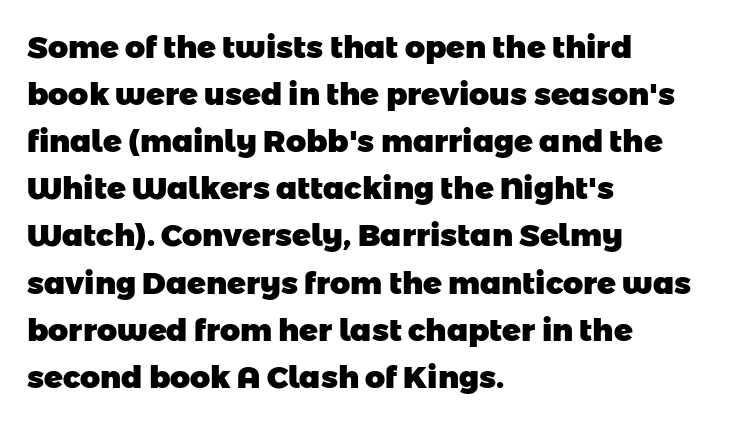
The image shows 31 px heavy sans-serif type; set left-aligned, normal line spacing (1.52x), normal letter spacing, not underlined; low stroke contrast and a medium x-height.
